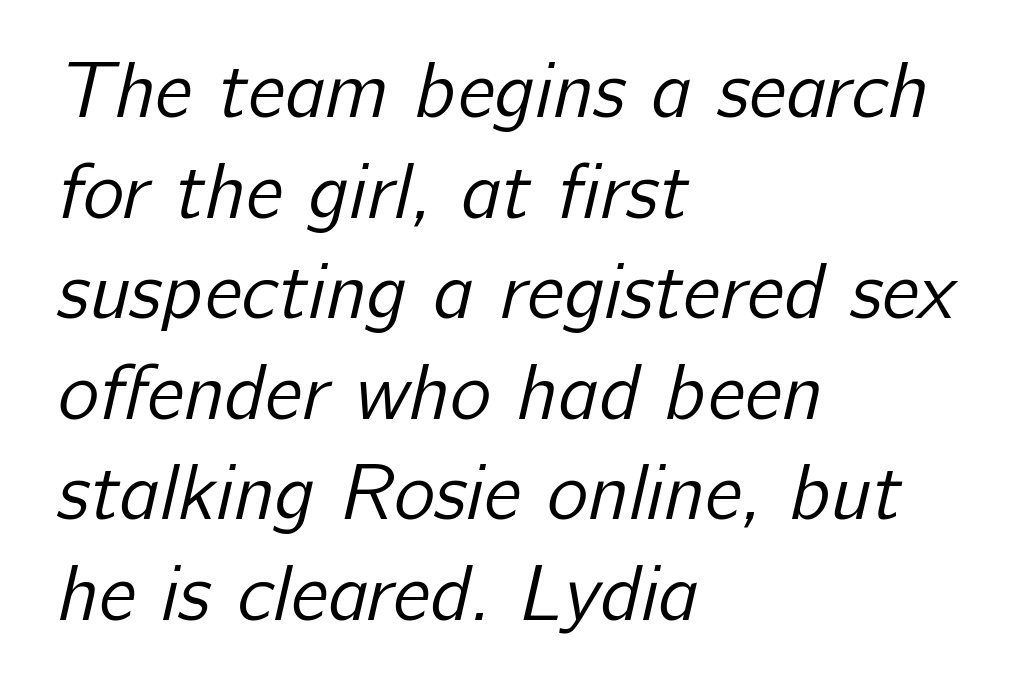
Q: Is the text bold? A: No.
Q: Is the typeface a serif or a sans-serif typeface? A: Sans-serif.
Q: Is the text underlined? A: No.
Q: How is the paragraph aligned? A: Left-aligned.
Q: Is the spacing between letters normal or unusually wide? A: Normal.
Q: Is the spacing between lines tight, normal or loose? A: Normal.
Q: Width (condensed, normal, or wide)? A: Normal.
Q: Stroke contrast? A: Low.
Q: x-height? A: Medium.
Q: Monospaced? A: No.
